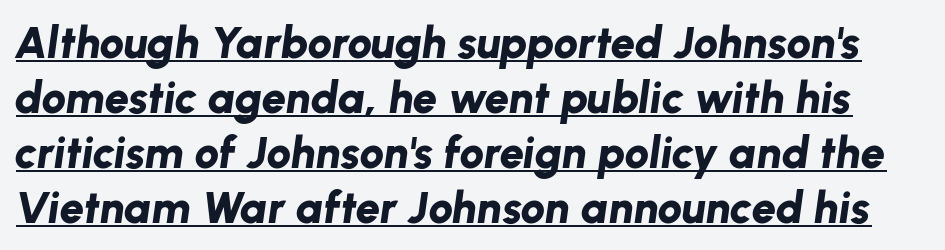
The image shows 44 px bold type, italic (leaning right); set normal line spacing (1.25x), normal letter spacing, underlined; low stroke contrast and a medium x-height.
